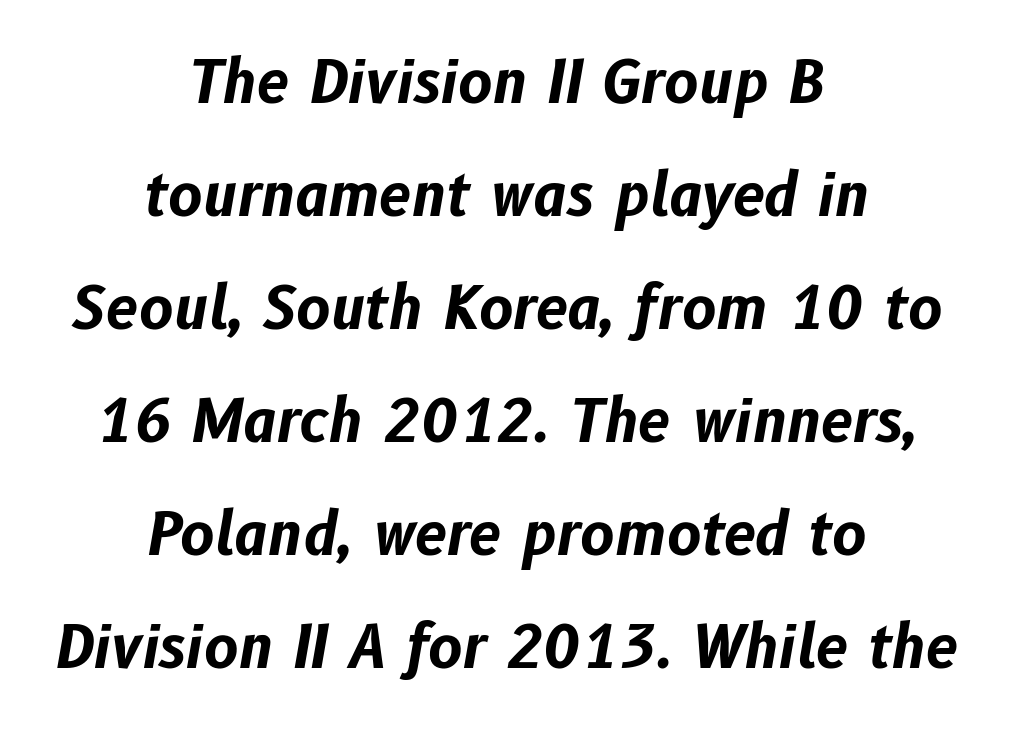
Is the letter spacing exaggerated? No — it looks like the ordinary default. Has an underline been added? It has not. Heavy-handed strokes throughout: this text is bold. Note the varied advance widths — an 'i' is clearly narrower than an 'm'. Notice the wide empty band between every row — that's loose leading.
